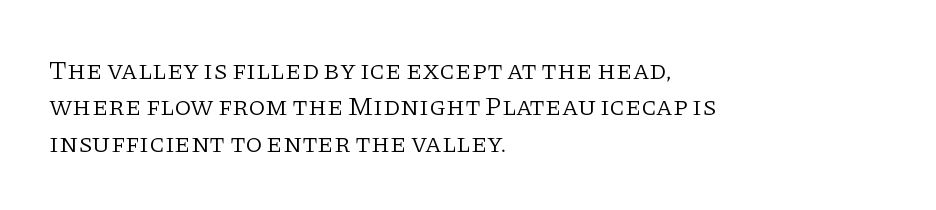
Upright lettering throughout. Reading down the column, the eye jumps a familiar distance to each next line. The typesetting does not lean heavy: it is not bold. Horizontal alignment here is leftward, the default for most running prose. The space directly below the letters is spotless. Glyph-to-glyph distance matches everyday printed text.
